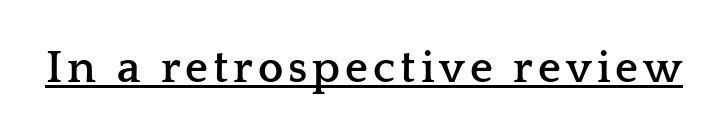
Q: Is the text bold? A: Yes.
Q: Is the text italic (slanted)? A: No, it is upright.
Q: Is the typeface a serif or a sans-serif typeface? A: Serif.
Q: Is the text underlined? A: Yes.
Q: Width (condensed, normal, or wide)? A: Wide.
Q: Stroke contrast? A: Low.
Q: x-height? A: Medium.
Q: Monospaced? A: No.
